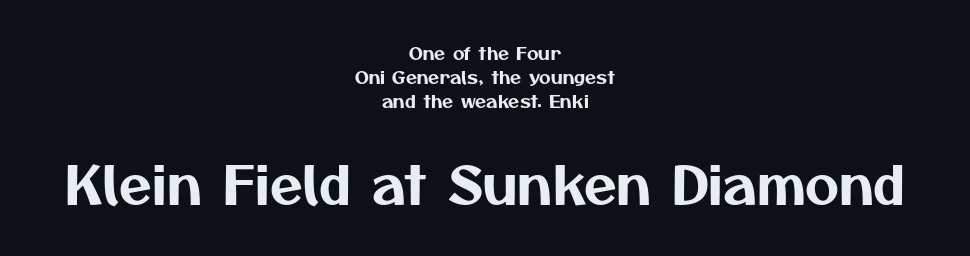
How would I describe the line gaps? Plain and ordinary. Descenders are the only things crossing below the line. In terms of letterspacing, this is plain default setting. The rendering shows plain stroke endings on the letterforms — a sans-serif design. Of the two passages, the one underneath uses the larger point size.
